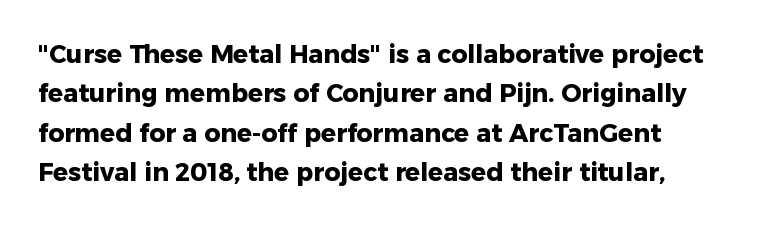
Q: Is the text bold? A: Yes.
Q: Is the text italic (slanted)? A: No, it is upright.
Q: Is the text underlined? A: No.
Q: Is the spacing between letters normal or unusually wide? A: Normal.
Q: Is the spacing between lines tight, normal or loose? A: Normal.
